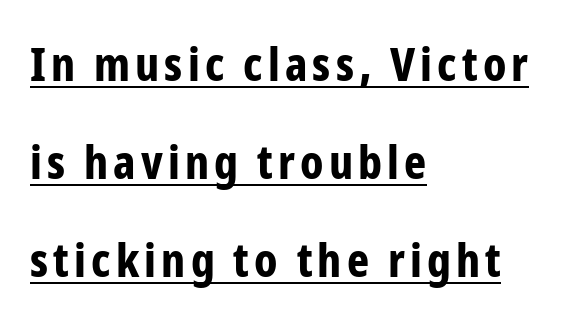
{"serif": "no", "italic": "no", "bold": "yes", "weight": "bold", "width": "condensed", "stroke_contrast": "low", "x_height": "medium", "monospaced": "no", "underline": "yes", "align": "left", "line_spacing": "loose", "line_spacing_ratio": 2.09, "glyph_px": 47}
